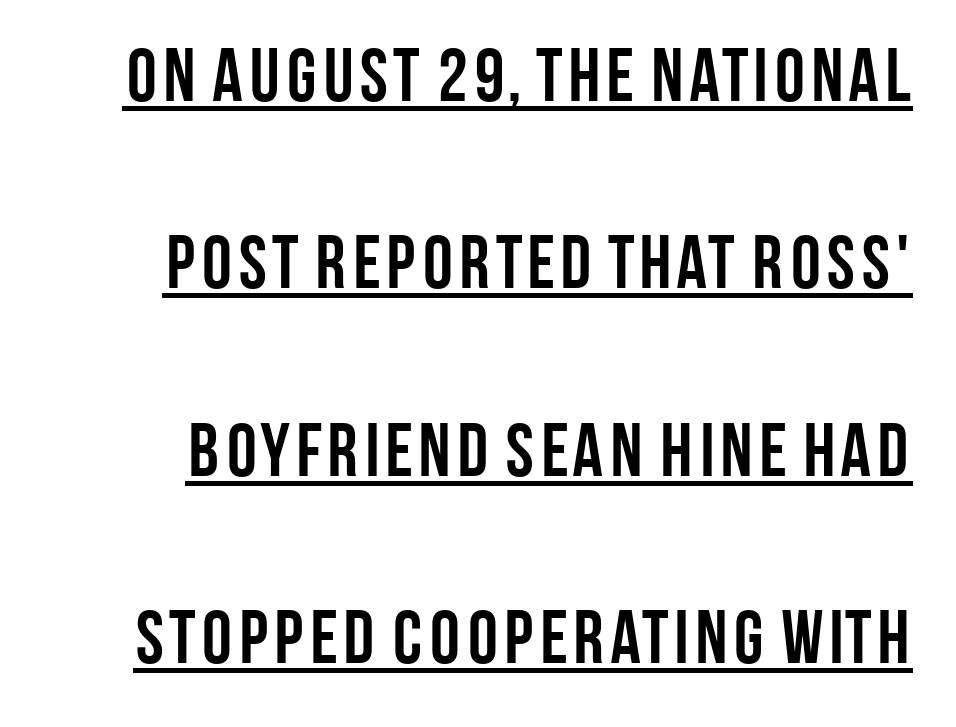
{"serif": "no", "italic": "no", "bold": "yes", "weight": "semibold", "width": "condensed", "stroke_contrast": "low", "x_height": "large", "monospaced": "no", "underline": "yes", "line_spacing": "loose", "line_spacing_ratio": 2.5, "letter_spacing": "normal", "letter_spacing_em": 0.0, "glyph_px": 75}
